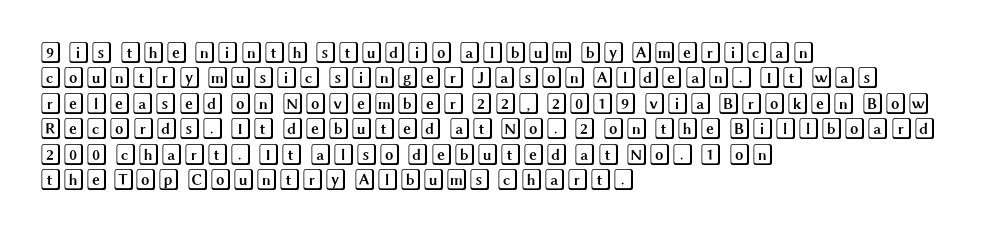
Short and long lines alike share a common starting point at left. Letters rest on an invisible, unmarked baseline. No extra tracking has been applied to these lines. Is there any slant? The stems are plumb.
